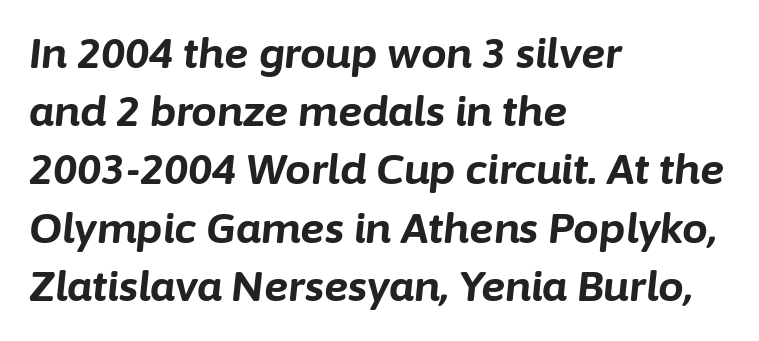
Q: Is the text bold? A: Yes.
Q: Is the text italic (slanted)? A: Yes, it leans right by about 6 degrees.
Q: Is the text underlined? A: No.
Q: How is the paragraph aligned? A: Left-aligned.
Q: Is the spacing between letters normal or unusually wide? A: Normal.
Q: Is the spacing between lines tight, normal or loose? A: Normal.
Q: Width (condensed, normal, or wide)? A: Normal.
Q: Stroke contrast? A: Low.
Q: x-height? A: Medium.
Q: Monospaced? A: No.
